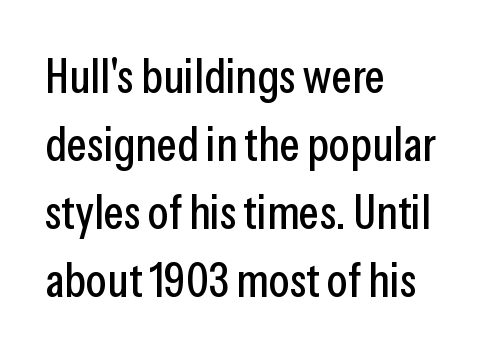
Line spacing here is normal. The type sits square on the baseline with zero lean. The letters advance in unequal steps, a hallmark of proportional type. Words float on clear page, feet unadorned.
